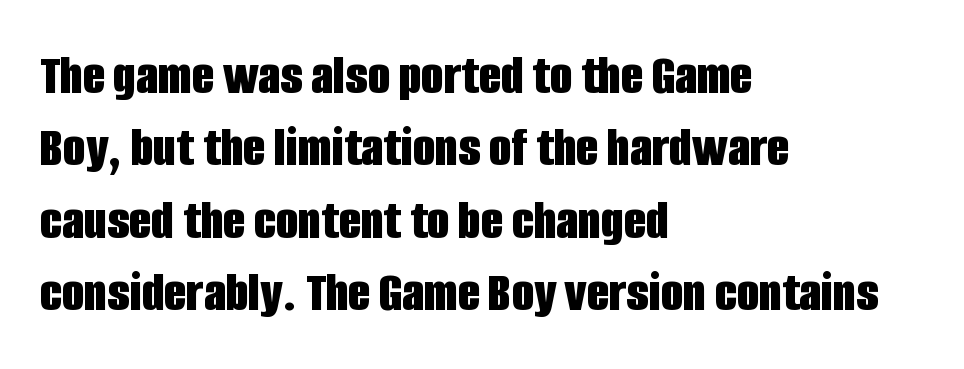
Q: Is the text bold? A: Yes.
Q: Is the text italic (slanted)? A: No, it is upright.
Q: Is the typeface a serif or a sans-serif typeface? A: Sans-serif.
Q: Is the text underlined? A: No.
Q: How is the paragraph aligned? A: Left-aligned.
Q: Is the spacing between letters normal or unusually wide? A: Normal.
Q: Is the spacing between lines tight, normal or loose? A: Normal.
Q: Width (condensed, normal, or wide)? A: Condensed.
Q: Stroke contrast? A: Low.
Q: x-height? A: Large.
Q: Monospaced? A: No.
